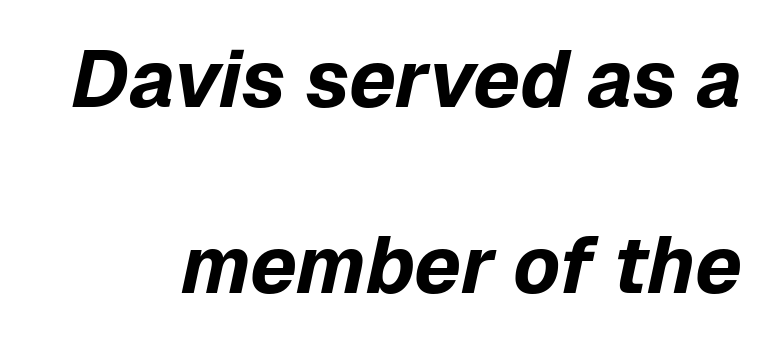
The image shows 80 px bold type, italic (leaning right); set loose line spacing (2.33x), normal letter spacing, not underlined; low stroke contrast and a medium x-height.
